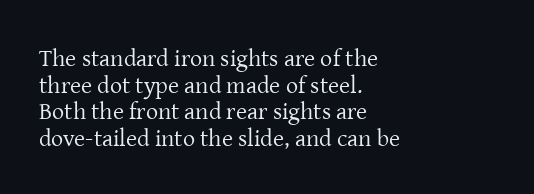
The space beneath each line is pristine and unruled. In CSS terms this would be text-align: left. Students, note that the glyphs here touch the page at normal intervals. In terms of leading, this rendering errs on the cramped side. Ink coverage per letter is moderate at most.
